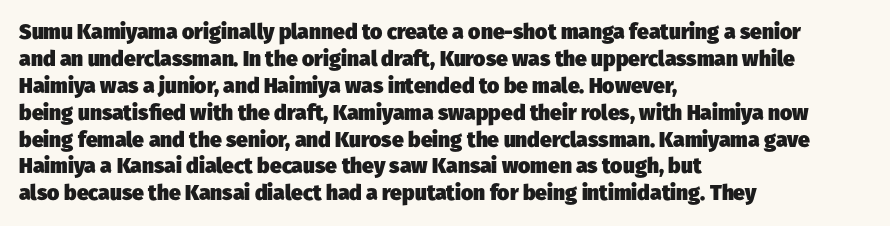
{"bold": "yes", "underline": "no", "align": "left", "line_spacing": "normal", "line_spacing_ratio": 1.28, "letter_spacing": "normal", "letter_spacing_em": 0.0, "glyph_px": 21}
